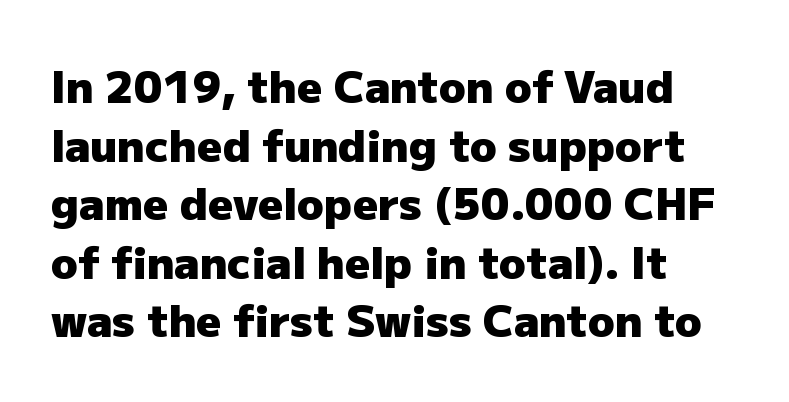
The image shows 44 px heavy sans-serif type, upright; set left-aligned, normal line spacing (1.33x), normal letter spacing, not underlined; low stroke contrast and a medium x-height.
